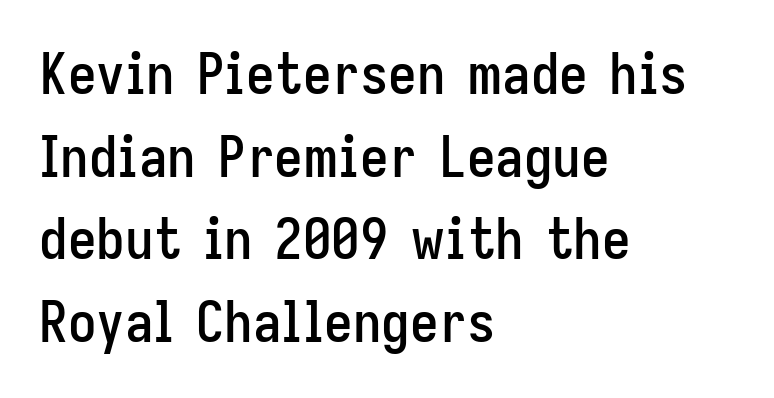
{"serif": "no", "italic": "no", "width": "condensed", "stroke_contrast": "low", "x_height": "medium", "monospaced": "no", "underline": "no", "align": "left", "line_spacing": "normal", "line_spacing_ratio": 1.45, "letter_spacing": "normal", "letter_spacing_em": 0.0, "glyph_px": 57}
